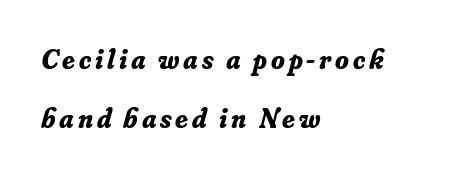
{"serif": "yes", "italic": "yes", "lean": "right", "slant_degrees": 16, "bold": "yes", "weight": "bold", "width": "normal", "stroke_contrast": "low", "x_height": "small", "monospaced": "no", "underline": "no", "align": "left", "line_spacing": "loose", "line_spacing_ratio": 2.11, "glyph_px": 28}
